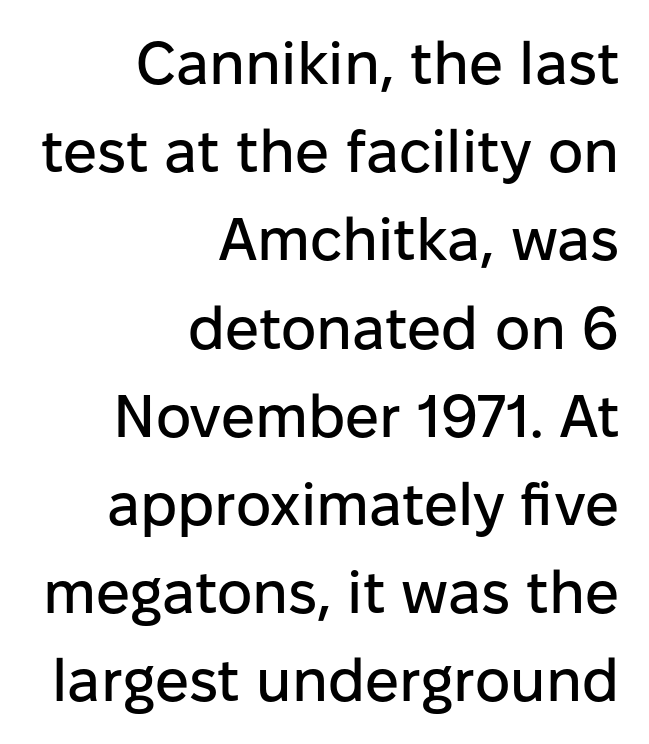
The image shows 60 px sans-serif type, upright; set right-aligned, normal line spacing (1.47x), normal letter spacing, not underlined; low stroke contrast and a medium x-height.
